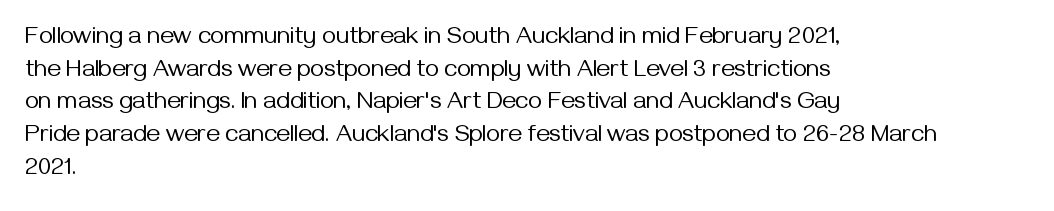
The image shows 24 px text type, upright; set left-aligned, normal line spacing (1.36x), normal letter spacing, not underlined.
